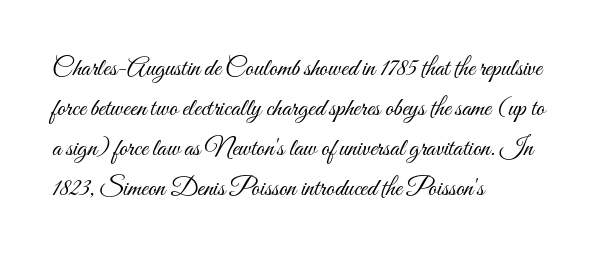
Descender tails drop into unmarked territory. Stroke mass is kept to a normal reading level or below. Default kerning and tracking; the words read as compact shapes. Teacher's note: observe the even left margin — that is flush-left alignment.
